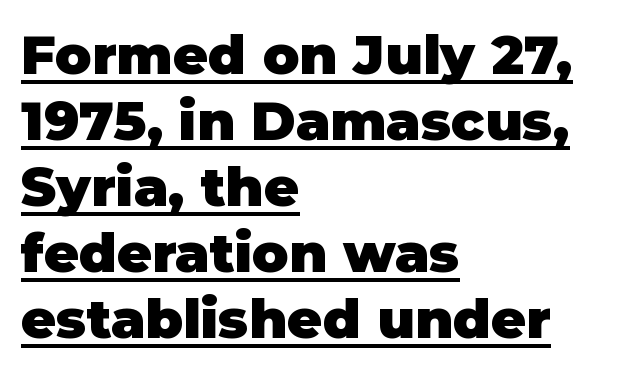
The image shows 54 px heavy sans-serif type, upright; set left-aligned, line spacing 1.22x, normal letter spacing, underlined; low stroke contrast and a large x-height.
